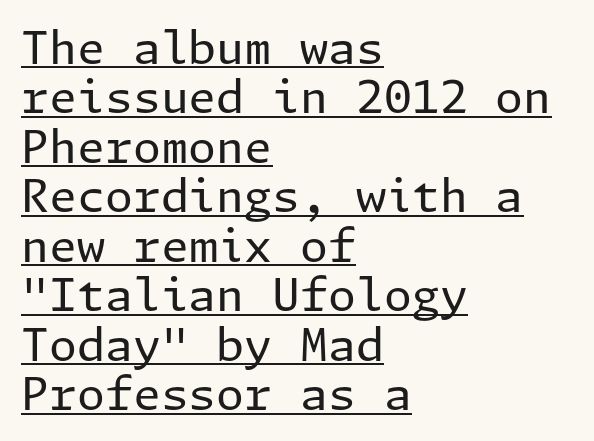
Serif or sans? Sans — the stroke terminals are bare. This sample uses an upright cut, with every glyph sitting square on the baseline. This is underlined copy, the kind a proofreader might mark for attention. All the whitespace from short lines collects on the right. Compared with typical paragraphs, the rows here are closer together.
